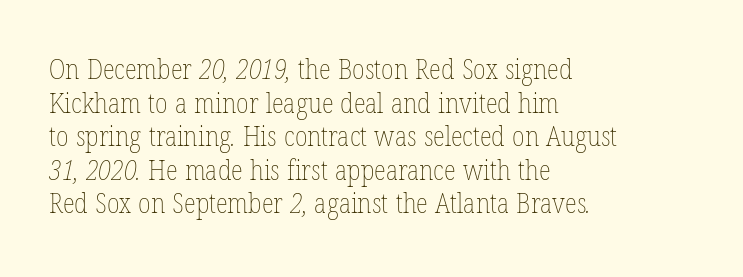
Q: Is the text bold? A: No.
Q: Is the text underlined? A: No.
Q: How is the paragraph aligned? A: Left-aligned.
Q: Is the spacing between letters normal or unusually wide? A: Normal.
Q: Width (condensed, normal, or wide)? A: Condensed.
Q: Stroke contrast? A: Low.
Q: x-height? A: Medium.
Q: Monospaced? A: No.
